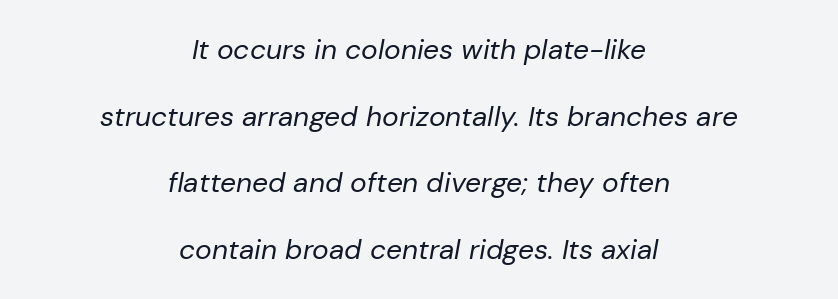
The image shows 28 px regular-weight type, italic (leaning right); set centered, loose line spacing (2.38x), normal letter spacing, not underlined; low stroke contrast and a medium x-height.
